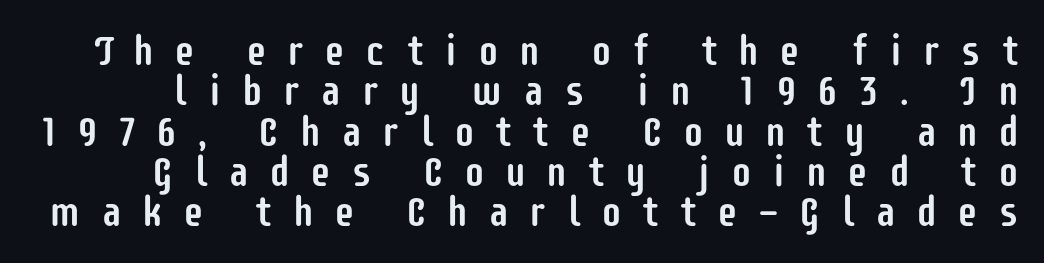
{"serif": "no", "italic": "no", "width": "condensed", "stroke_contrast": "low", "x_height": "large", "monospaced": "no", "underline": "no", "line_spacing": "tight", "line_spacing_ratio": 0.96, "letter_spacing": "wide", "letter_spacing_em": 0.48, "glyph_px": 42}
